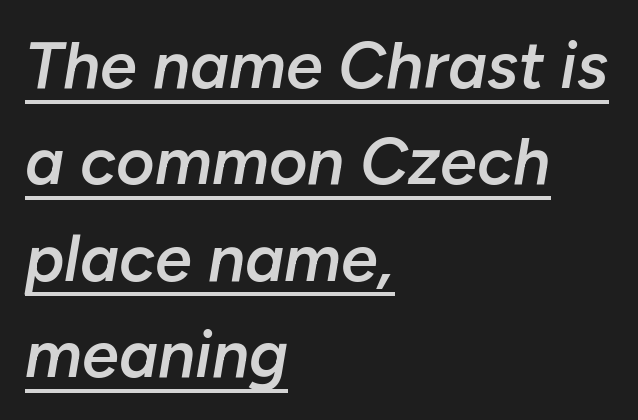
Looks like regular typesetting: each glyph gets only the width it needs. Vertical spacing — default. Compared with an ordinary text face, these strokes are moderately heavier — a semibold. The horizontal fit of the characters is conventional and even. Looking at the ascenders, they clearly lean.
